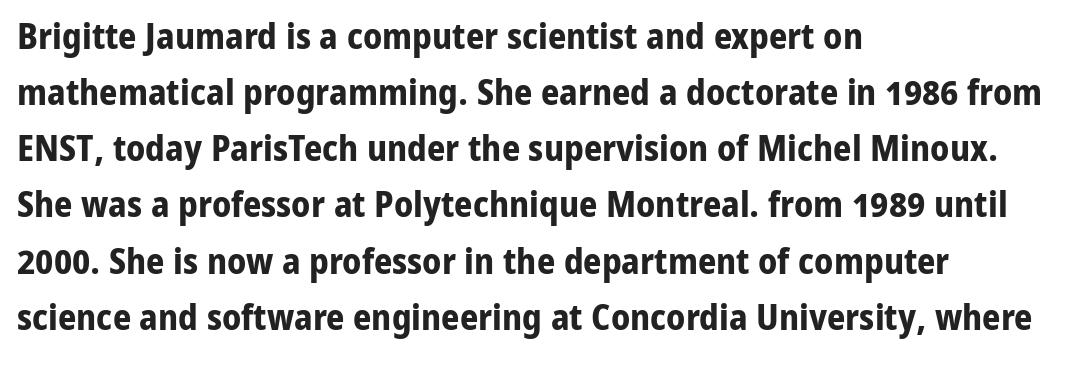
Visually the block forms a straight wall on the left and a jagged coastline on the right. The vertical gap from one line to the next is medium. What stands out about the letter spacing? Nothing — it is the standard amount. Serifs: no, the terminals of the letterforms are clean.
